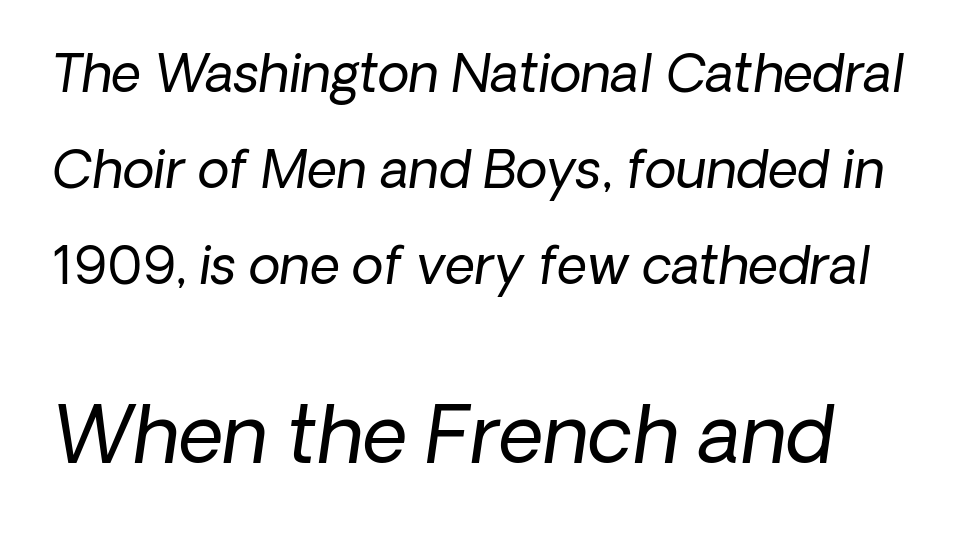
The letters advance in unequal steps, a hallmark of proportional type. Leftover space on each line is placed entirely after the last word. Is the type heavy? It reads as light-to-regular instead. A student would notice the bottom passage is typeset larger than what precedes it. This rendering features lettering with no underline. Compared with typical body copy, the letter spacing here is the same.
